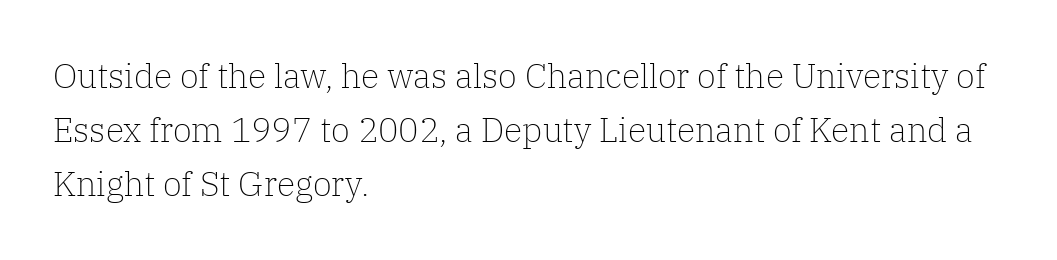
The image shows 34 px light serif type, upright; set left-aligned, normal line spacing (1.59x), normal letter spacing, not underlined; low stroke contrast and a medium x-height.
